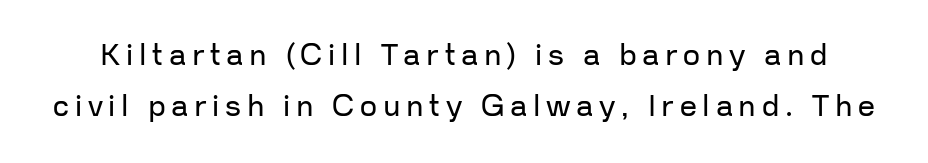
{"serif": "no", "italic": "no", "bold": "no", "weight": "regular", "width": "normal", "stroke_contrast": "low", "x_height": "medium", "monospaced": "no", "underline": "no", "line_spacing_ratio": 1.71, "glyph_px": 30}
